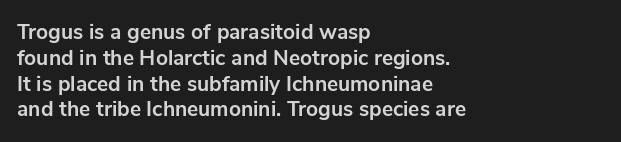
The image shows 21 px bold type, upright; set left-aligned, line spacing 1.23x, normal letter spacing, not underlined.
